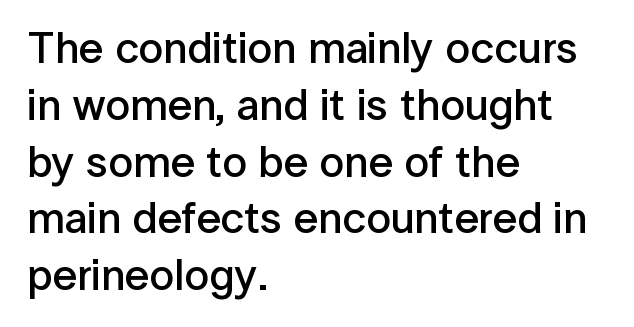
The image shows 44 px semibold sans-serif type, upright; set left-aligned, normal line spacing (1.29x), normal letter spacing, not underlined; low stroke contrast and a medium x-height.
